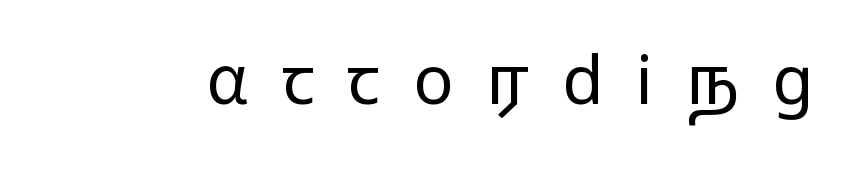
The tracking reads as deliberately expanded to a designer's eye. You can tell from the bare stems that sans-serif type was used. The typeface has the unassuming heft of standard copy or less. The font's upright variant was chosen for this text. Looks like regular typesetting: each glyph gets only the width it needs.
